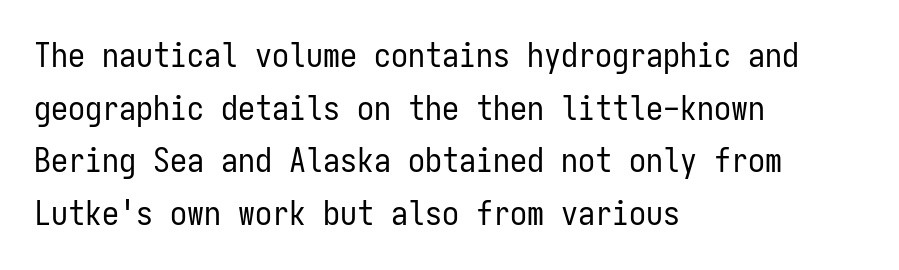
Characters remain perfectly vertical along every line. You could count columns in this text — the font is strictly monospaced. Nothing heavy about these letters — not bold at all. Words float on clear page, feet unadorned. Does the type have serifs? No, each stem ends abruptly.
